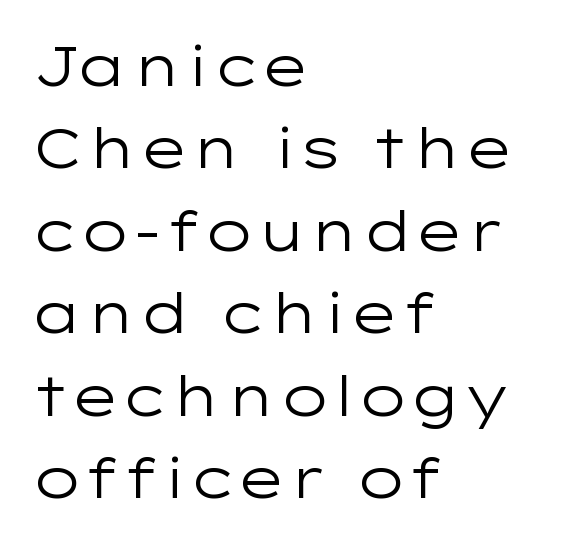
The image shows 55 px regular-weight, wide sans-serif type, upright; set left-aligned, normal line spacing (1.5x), normal letter spacing, not underlined; low stroke contrast and a medium x-height.
